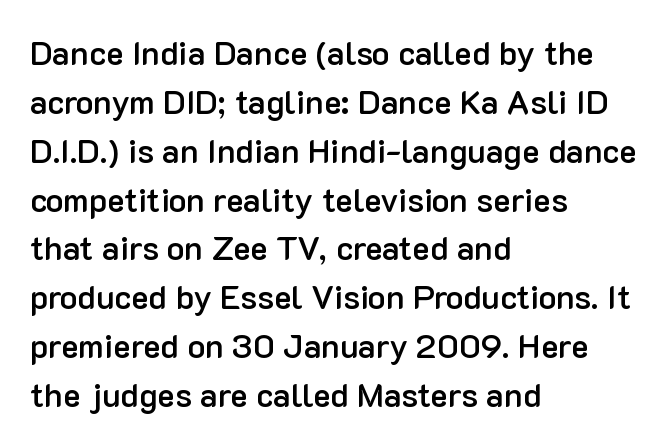
The image shows 33 px semibold sans-serif type, upright; set left-aligned, normal line spacing (1.48x), normal letter spacing, not underlined; low stroke contrast and a medium x-height.
